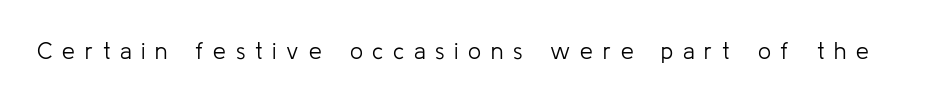
Q: Is the text bold? A: No.
Q: Is the text italic (slanted)? A: No, it is upright.
Q: Is the text underlined? A: No.
Q: Is the spacing between letters normal or unusually wide? A: Unusually wide.
